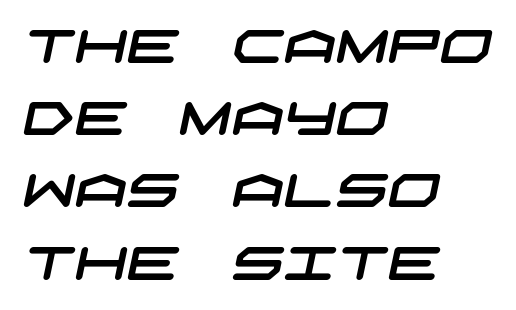
The image shows 46 px wide sans-serif type; set left-aligned, normal line spacing (1.57x), normal letter spacing, not underlined; low stroke contrast and a large x-height.
